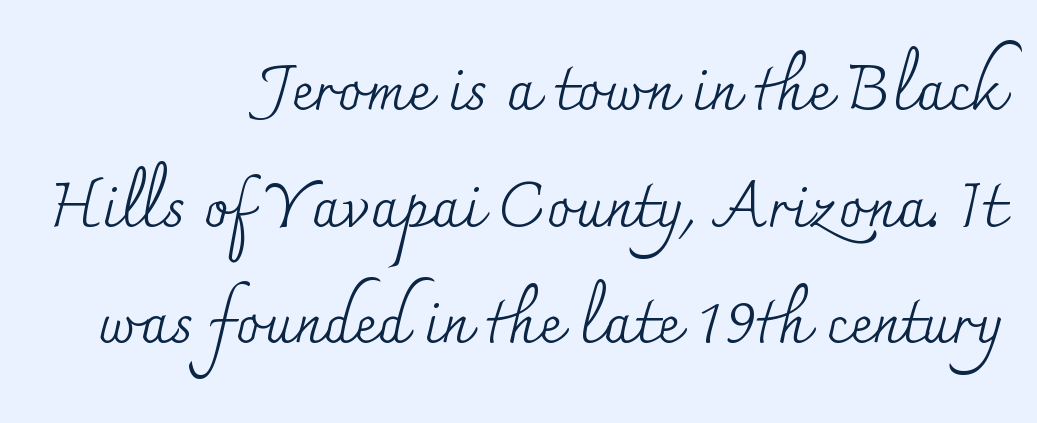
Spacing verdict: proportional, widths tailored to each character. No extra ink here — the face is not bold. These lines are set flush right with a ragged left edge. Unmarked baselines from the first word to the last. Examine the stroke ends and you'll spot serifs.
